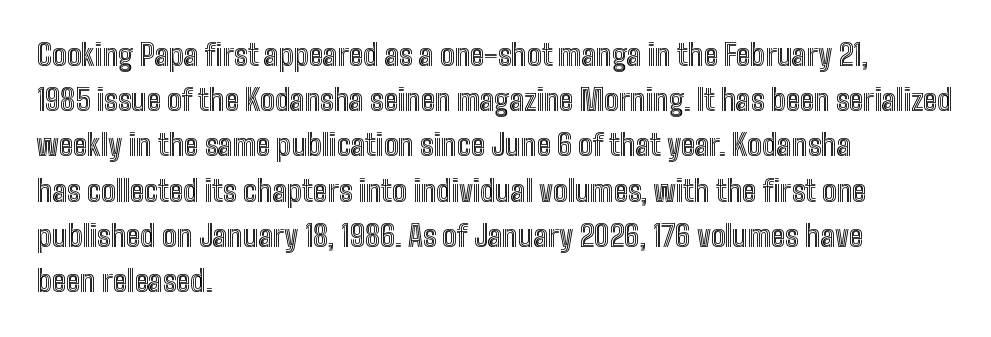
The image shows 29 px condensed type, upright; set left-aligned, normal line spacing (1.56x), normal letter spacing, not underlined; a medium x-height.
